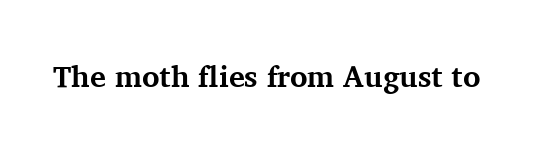
Q: Is the text bold? A: Yes.
Q: Is the text italic (slanted)? A: No, it is upright.
Q: Is the typeface a serif or a sans-serif typeface? A: Serif.
Q: Is the text underlined? A: No.
Q: Is the spacing between letters normal or unusually wide? A: Normal.
Q: Width (condensed, normal, or wide)? A: Normal.
Q: Stroke contrast? A: Medium.
Q: x-height? A: Medium.
Q: Monospaced? A: No.
